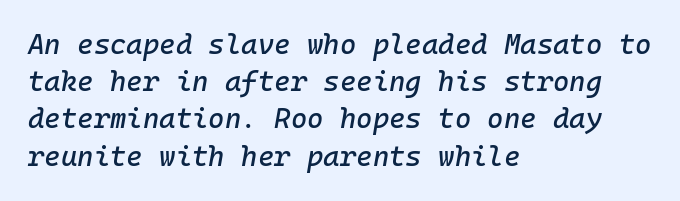
Q: Is the text italic (slanted)? A: Yes, it leans right by about 10 degrees.
Q: Is the text underlined? A: No.
Q: How is the paragraph aligned? A: Left-aligned.
Q: Is the spacing between letters normal or unusually wide? A: Normal.
Q: Is the spacing between lines tight, normal or loose? A: Normal.
Q: Width (condensed, normal, or wide)? A: Normal.
Q: Stroke contrast? A: Low.
Q: x-height? A: Medium.
Q: Monospaced? A: Yes.
